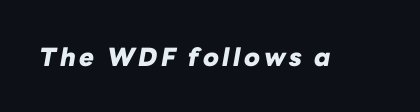
The image shows 25 px bold type, italic (leaning right); set not underlined.
